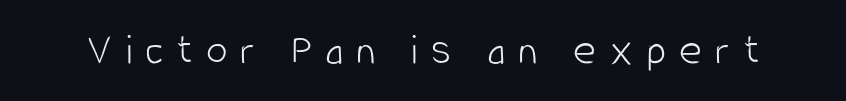
{"serif": "no", "italic": "no", "bold": "no", "weight": "light", "width": "condensed", "stroke_contrast": "low", "x_height": "large", "monospaced": "no", "underline": "no", "letter_spacing": "wide", "letter_spacing_em": 0.29, "glyph_px": 44}
